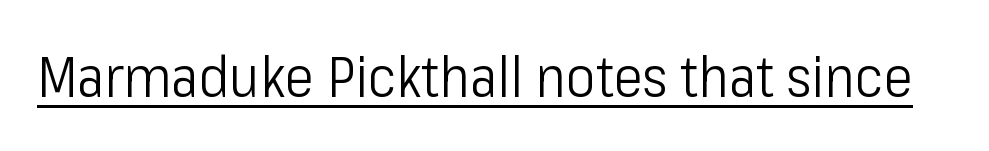
{"serif": "no", "italic": "no", "bold": "no", "weight": "light", "width": "condensed", "stroke_contrast": "low", "x_height": "medium", "monospaced": "no", "underline": "yes", "letter_spacing": "normal", "letter_spacing_em": 0.0, "glyph_px": 56}
